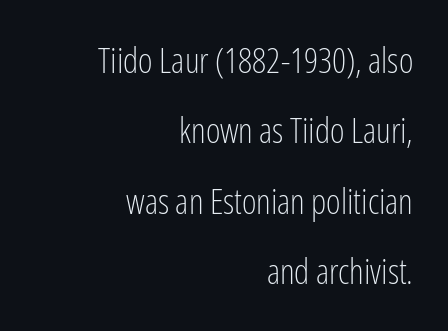
{"serif": "no", "italic": "no", "bold": "no", "weight": "light", "width": "condensed", "stroke_contrast": "low", "x_height": "medium", "monospaced": "no", "underline": "no", "align": "right", "line_spacing": "loose", "line_spacing_ratio": 2.01, "letter_spacing": "normal", "letter_spacing_em": 0.0, "glyph_px": 35}
